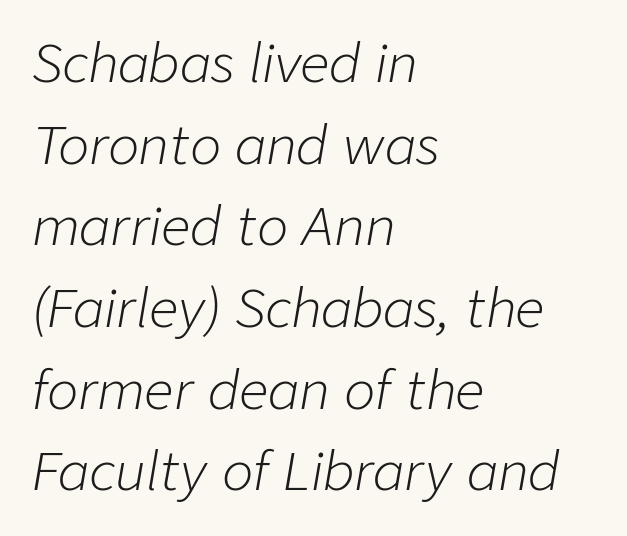
Q: Is the text bold? A: No.
Q: Is the text italic (slanted)? A: Yes, it leans right by about 9 degrees.
Q: Is the text underlined? A: No.
Q: How is the paragraph aligned? A: Left-aligned.
Q: Is the spacing between letters normal or unusually wide? A: Normal.
Q: Is the spacing between lines tight, normal or loose? A: Normal.
Q: Width (condensed, normal, or wide)? A: Normal.
Q: Stroke contrast? A: Low.
Q: x-height? A: Medium.
Q: Monospaced? A: No.
